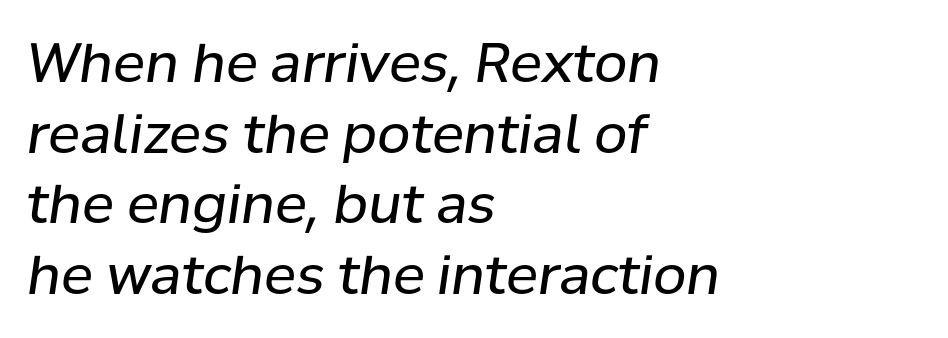
Q: Is the text bold? A: No.
Q: Is the text italic (slanted)? A: Yes, it leans right by about 8 degrees.
Q: Is the text underlined? A: No.
Q: How is the paragraph aligned? A: Left-aligned.
Q: Is the spacing between letters normal or unusually wide? A: Normal.
Q: Is the spacing between lines tight, normal or loose? A: Normal.
Q: Width (condensed, normal, or wide)? A: Normal.
Q: Stroke contrast? A: Low.
Q: x-height? A: Medium.
Q: Monospaced? A: No.
